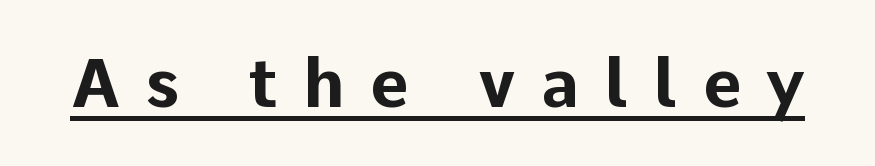
{"serif": "no", "italic": "no", "bold": "yes", "weight": "bold", "width": "normal", "stroke_contrast": "low", "x_height": "medium", "monospaced": "no", "underline": "yes", "letter_spacing": "wide", "letter_spacing_em": 0.38, "glyph_px": 67}
